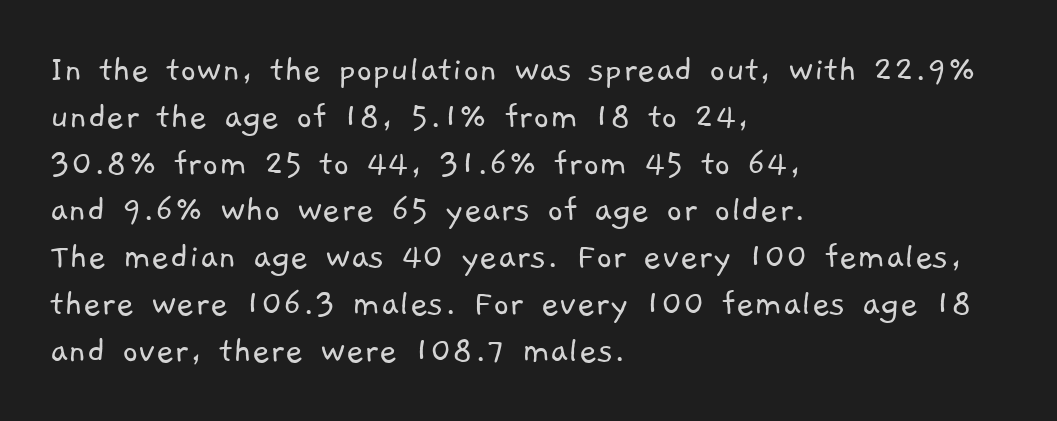
The image shows 39 px light sans-serif type; set left-aligned, line spacing 1.2x, normal letter spacing, not underlined; low stroke contrast and a medium x-height.
